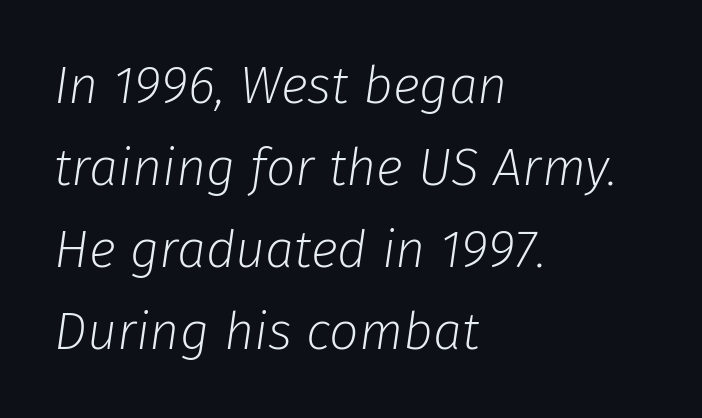
{"italic": "yes", "lean": "right", "slant_degrees": 8, "bold": "no", "weight": "light", "width": "normal", "stroke_contrast": "low", "x_height": "medium", "monospaced": "no", "underline": "no", "align": "left", "line_spacing": "normal", "line_spacing_ratio": 1.58, "letter_spacing": "normal", "letter_spacing_em": 0.0, "glyph_px": 52}
